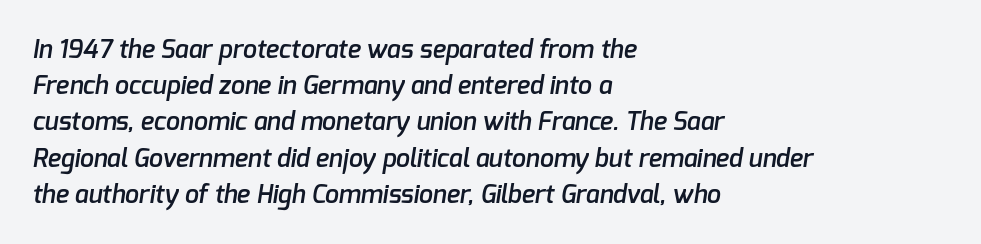
Compared with typical paragraphs, the rows here are spaced about the same. Anything drawn beneath the words? Only blank space. Inter-character spacing is left at the font's built-in metrics. Where is the straight margin? On the left. On the weight axis this lands at semibold, roughly 600.
